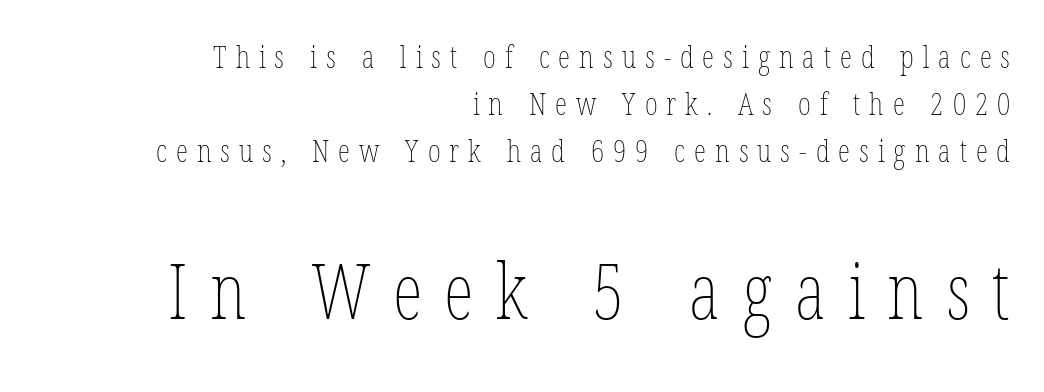
You could not count columns in this text — the font is proportionally spaced. The passage shown is not bold in any degree. Vertical strokes here are truly vertical. There is plenty of visible air inserted between adjacent glyphs.
